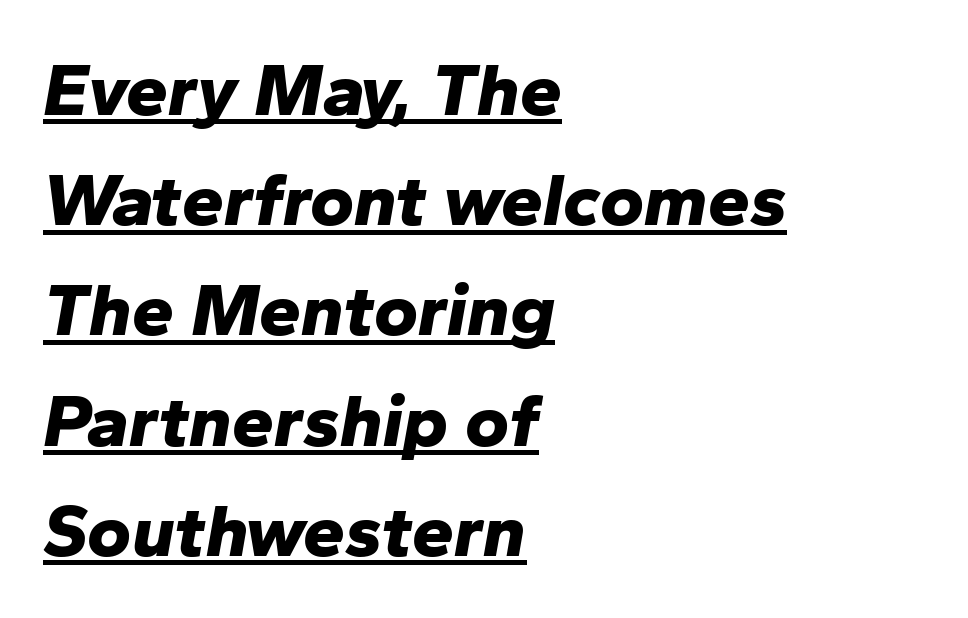
The image shows 75 px bold type, italic (leaning right); set left-aligned, normal line spacing (1.47x), normal letter spacing, underlined; low stroke contrast and a medium x-height.
